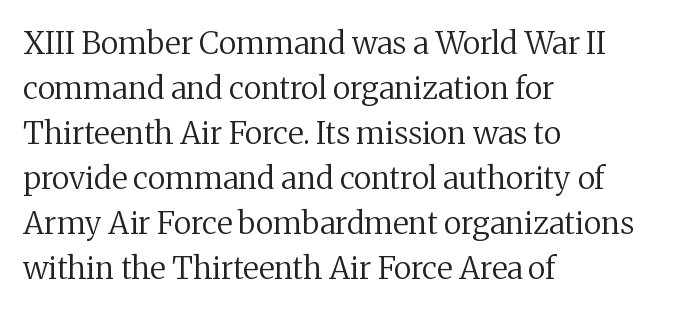
Q: Is the text bold? A: No.
Q: Is the text italic (slanted)? A: No, it is upright.
Q: Is the typeface a serif or a sans-serif typeface? A: Serif.
Q: Is the text underlined? A: No.
Q: How is the paragraph aligned? A: Left-aligned.
Q: Is the spacing between letters normal or unusually wide? A: Normal.
Q: Is the spacing between lines tight, normal or loose? A: Normal.
Q: Width (condensed, normal, or wide)? A: Normal.
Q: Stroke contrast? A: Medium.
Q: x-height? A: Medium.
Q: Monospaced? A: No.
